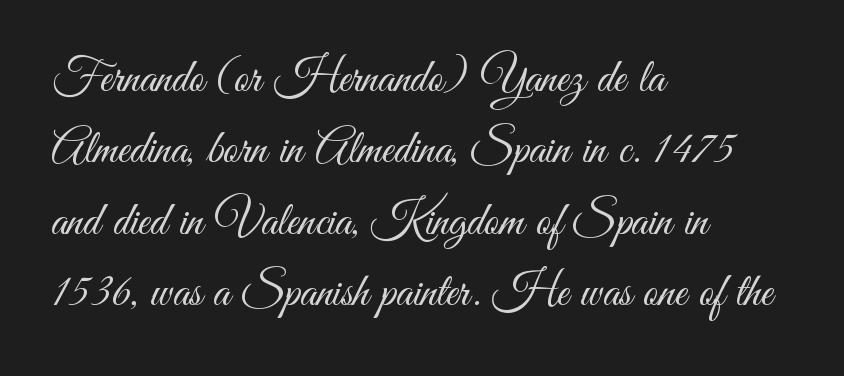
Q: Is the text bold? A: No.
Q: Is the text italic (slanted)? A: Yes.
Q: Is the typeface a serif or a sans-serif typeface? A: Sans-serif.
Q: Is the text underlined? A: No.
Q: How is the paragraph aligned? A: Left-aligned.
Q: Is the spacing between letters normal or unusually wide? A: Normal.
Q: Is the spacing between lines tight, normal or loose? A: Normal.
Q: Width (condensed, normal, or wide)? A: Condensed.
Q: Stroke contrast? A: Medium.
Q: x-height? A: Small.
Q: Monospaced? A: No.
